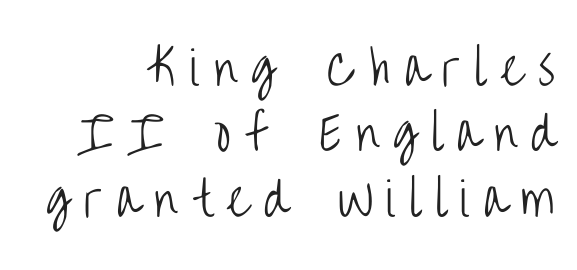
Q: Is the text bold? A: No.
Q: Is the text italic (slanted)? A: No, it is upright.
Q: Is the typeface a serif or a sans-serif typeface? A: Sans-serif.
Q: Is the text underlined? A: No.
Q: Is the spacing between letters normal or unusually wide? A: Unusually wide.
Q: Is the spacing between lines tight, normal or loose? A: Normal.
Q: Width (condensed, normal, or wide)? A: Condensed.
Q: Stroke contrast? A: Low.
Q: x-height? A: Large.
Q: Monospaced? A: No.
